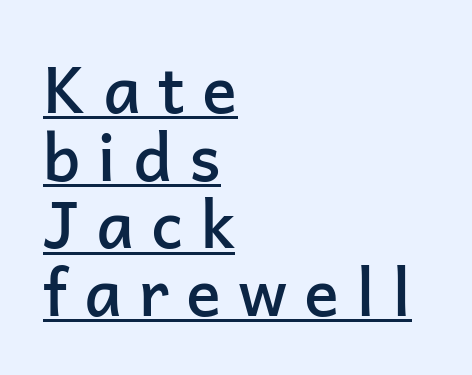
Q: Is the text bold? A: Semi-bold.
Q: Is the text italic (slanted)? A: No, it is upright.
Q: Is the typeface a serif or a sans-serif typeface? A: Sans-serif.
Q: Is the text underlined? A: Yes.
Q: How is the paragraph aligned? A: Left-aligned.
Q: Is the spacing between letters normal or unusually wide? A: Unusually wide.
Q: Is the spacing between lines tight, normal or loose? A: Tight.
Q: Width (condensed, normal, or wide)? A: Normal.
Q: Stroke contrast? A: Low.
Q: x-height? A: Medium.
Q: Monospaced? A: No.
